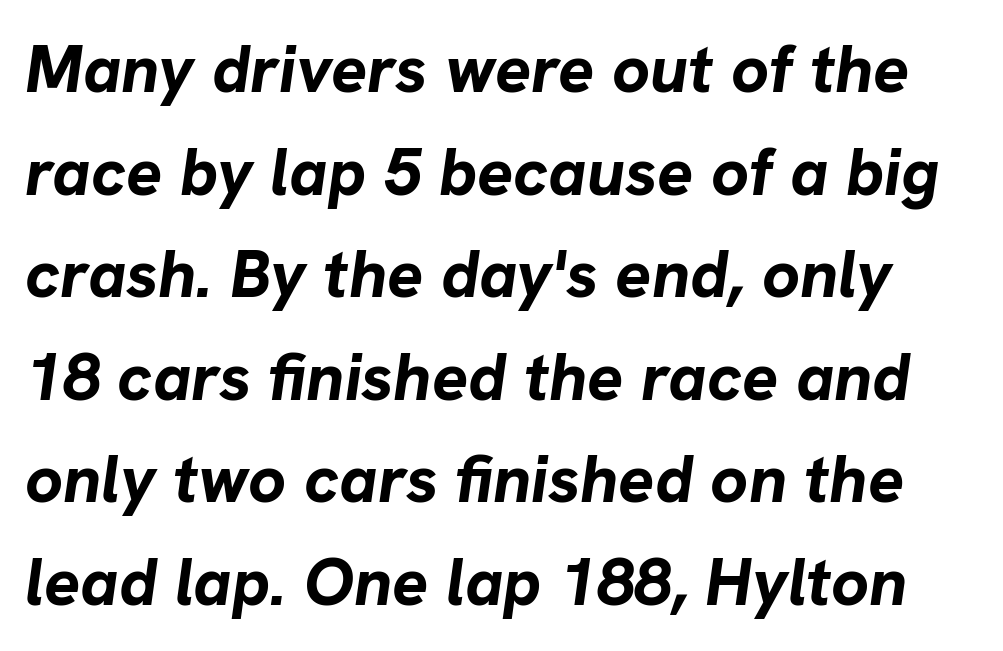
{"italic": "yes", "lean": "right", "slant_degrees": 8, "bold": "yes", "weight": "bold", "width": "normal", "stroke_contrast": "low", "x_height": "medium", "monospaced": "no", "underline": "no", "line_spacing": "normal", "line_spacing_ratio": 1.53, "letter_spacing": "normal", "letter_spacing_em": 0.0, "glyph_px": 67}
